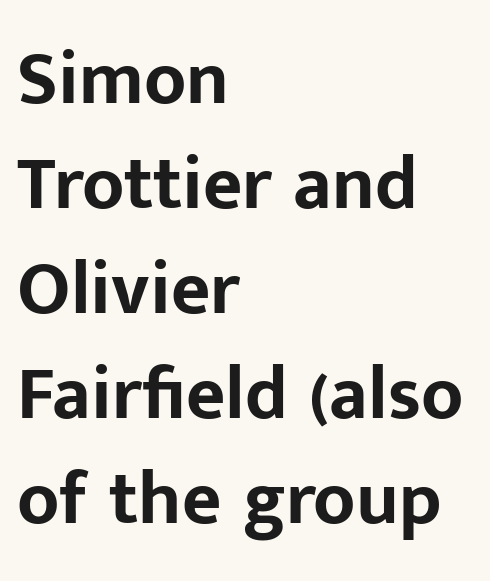
{"serif": "no", "italic": "no", "bold": "yes", "weight": "bold", "width": "normal", "stroke_contrast": "low", "x_height": "medium", "monospaced": "no", "underline": "no", "align": "left", "line_spacing": "normal", "line_spacing_ratio": 1.38, "letter_spacing": "normal", "letter_spacing_em": 0.0, "glyph_px": 76}
